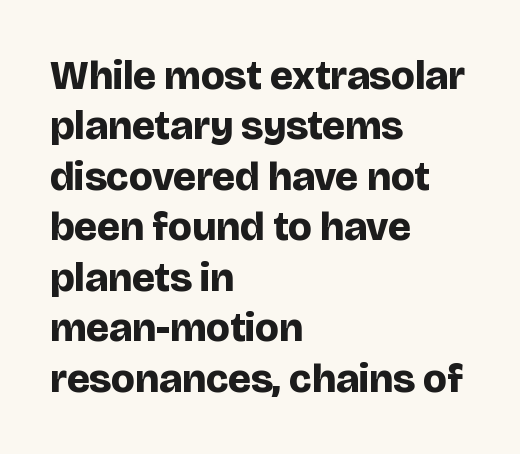
{"serif": "no", "italic": "no", "bold": "yes", "weight": "bold", "width": "normal", "stroke_contrast": "low", "x_height": "large", "monospaced": "no", "underline": "no", "align": "left", "line_spacing_ratio": 1.23, "letter_spacing": "normal", "letter_spacing_em": 0.0, "glyph_px": 41}
